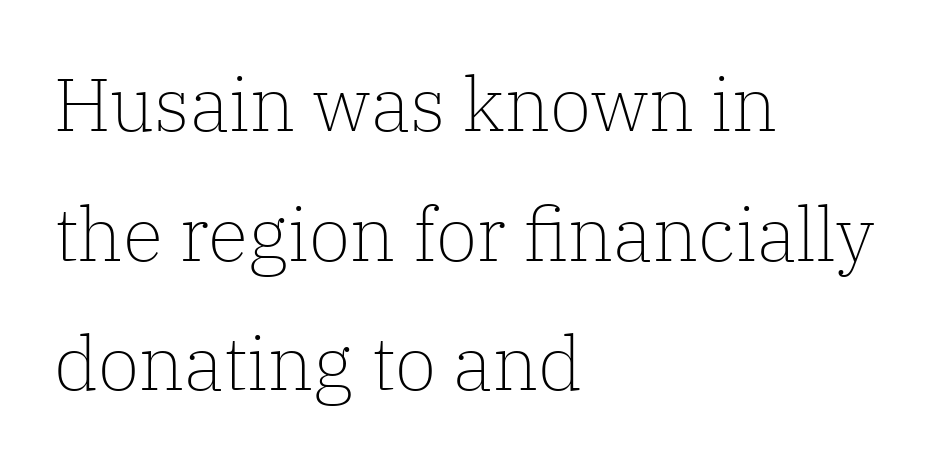
{"serif": "yes", "italic": "no", "bold": "no", "weight": "light", "width": "normal", "stroke_contrast": "low", "x_height": "medium", "monospaced": "no", "underline": "no", "align": "left", "line_spacing_ratio": 1.73, "letter_spacing": "normal", "letter_spacing_em": 0.0, "glyph_px": 75}
